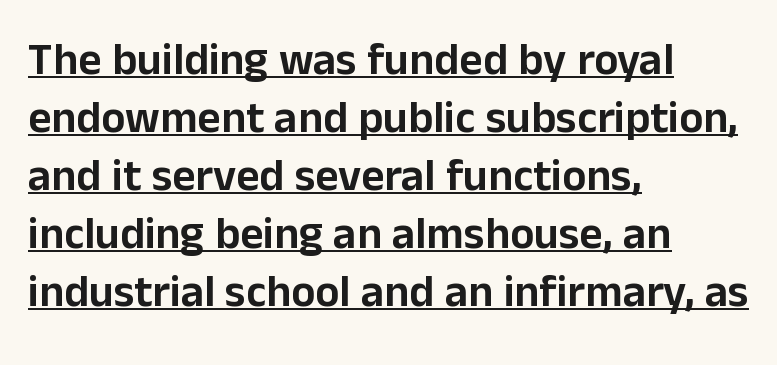
The image shows 45 px sans-serif type, upright; set left-aligned, normal line spacing (1.29x), normal letter spacing, underlined; low stroke contrast and a medium x-height.
